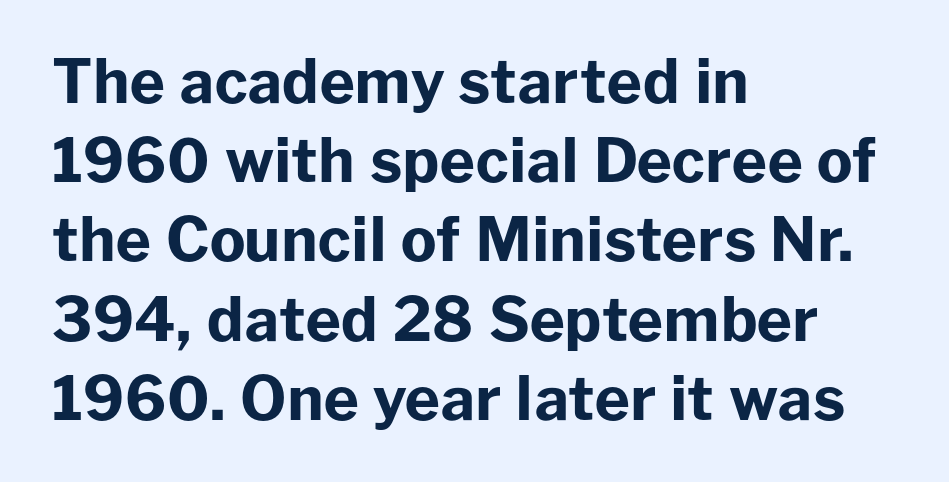
The image shows 60 px bold sans-serif type, upright; set left-aligned, normal line spacing (1.32x), normal letter spacing, not underlined; low stroke contrast and a medium x-height.
